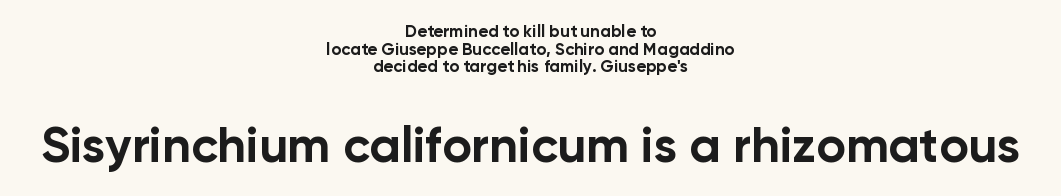
The image shows 50 px bold sans-serif type, upright; set centered, tight line spacing (1.03x), normal letter spacing, not underlined; the second (bottom) block is 2.94x larger; low stroke contrast and a medium x-height.
